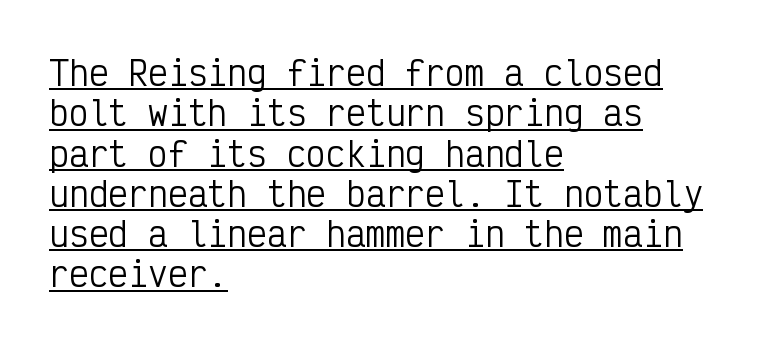
Q: Is the text bold? A: No.
Q: Is the text italic (slanted)? A: No, it is upright.
Q: Is the typeface a serif or a sans-serif typeface? A: Sans-serif.
Q: Is the text underlined? A: Yes.
Q: How is the paragraph aligned? A: Left-aligned.
Q: Is the spacing between letters normal or unusually wide? A: Normal.
Q: Width (condensed, normal, or wide)? A: Condensed.
Q: Stroke contrast? A: Low.
Q: x-height? A: Medium.
Q: Monospaced? A: Yes.
